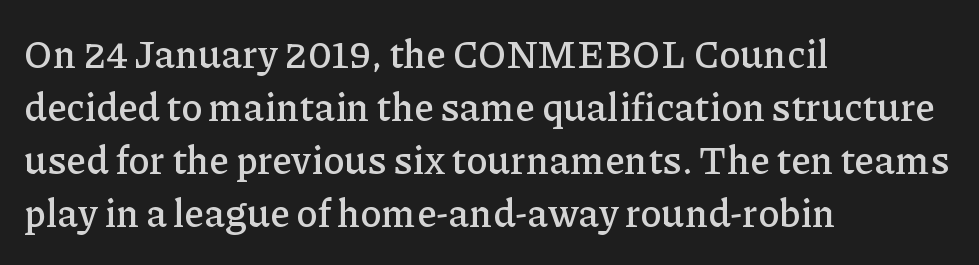
{"serif": "yes", "italic": "no", "width": "normal", "stroke_contrast": "low", "x_height": "medium", "monospaced": "no", "underline": "no", "align": "left", "line_spacing": "normal", "line_spacing_ratio": 1.36, "letter_spacing": "normal", "letter_spacing_em": 0.0, "glyph_px": 39}
